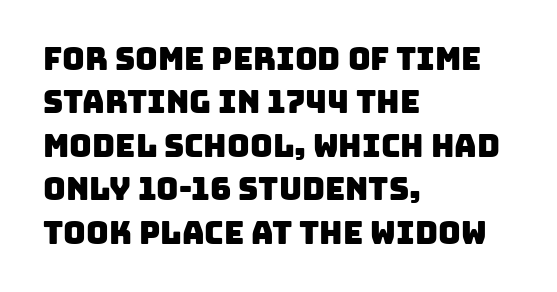
What stands out about the letter spacing? Nothing — it is the standard amount. Leading: standard. The setting favours the left margin, as ordinary paragraphs usually do. Each letter's strokes conclude bluntly, with no projecting serifs. Type without underlining.
